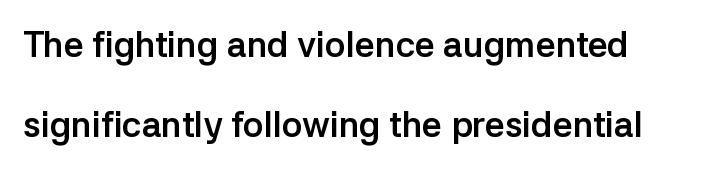
The image shows 35 px semibold sans-serif type, upright; set left-aligned, loose line spacing (2.28x), normal letter spacing, not underlined; low stroke contrast and a medium x-height.
